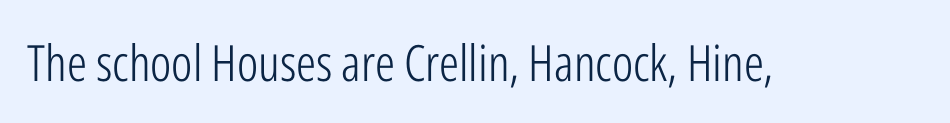
{"serif": "no", "italic": "no", "bold": "no", "weight": "light", "width": "condensed", "stroke_contrast": "low", "x_height": "medium", "monospaced": "no", "underline": "no", "letter_spacing": "normal", "letter_spacing_em": 0.0, "glyph_px": 50}
